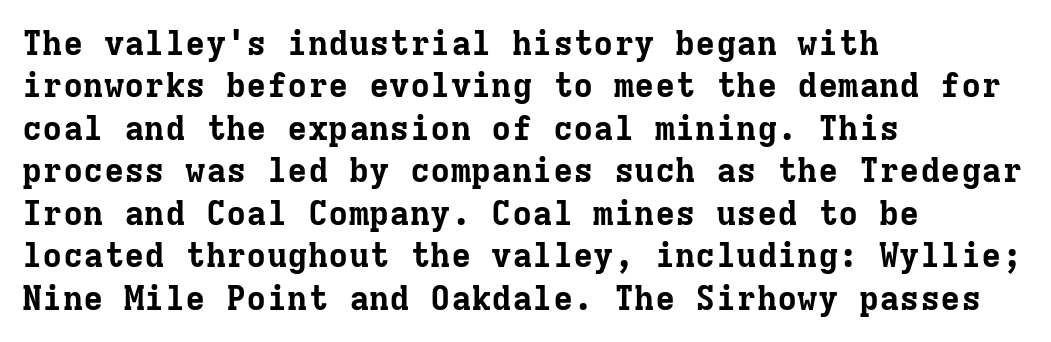
The image shows 34 px bold serif type, upright, monospaced; set left-aligned, normal line spacing (1.25x), normal letter spacing, not underlined; low stroke contrast and a medium x-height.
